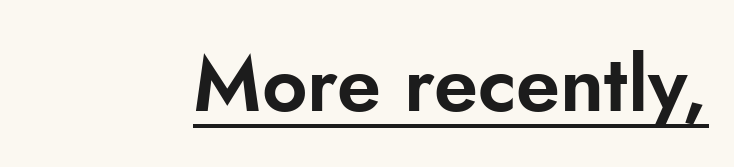
{"serif": "no", "italic": "no", "width": "normal", "stroke_contrast": "low", "x_height": "small", "monospaced": "no", "underline": "yes", "letter_spacing": "normal", "letter_spacing_em": 0.0, "glyph_px": 79}
